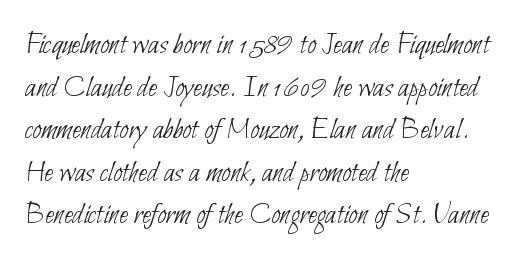
Descenders hang freely into open space. What kind of face is this? One without serifs — a sans. Proportional: the letters do not fall into vertical columns. These lines keep a tight, regular rhythm from letter to letter. This block has exactly the height ordinary leading produces.
